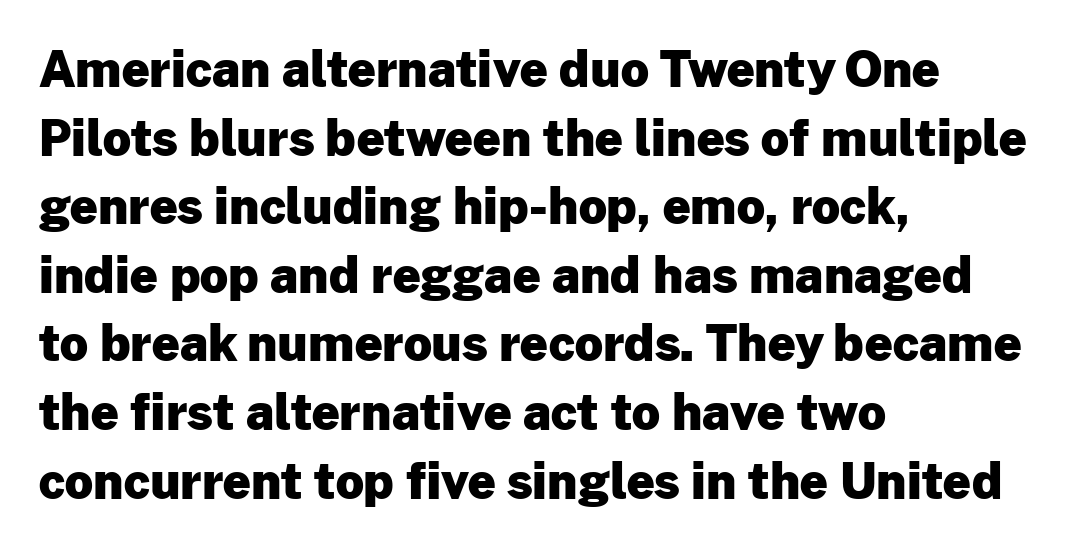
The image shows 49 px heavy sans-serif type, upright; set left-aligned, normal line spacing (1.4x), normal letter spacing, not underlined; low stroke contrast and a medium x-height.
